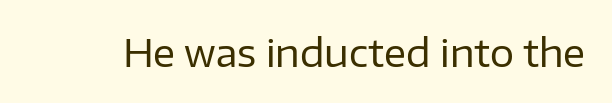
Font category for this specimen: sans-serif. On a weight scale, this lands at 450 or below. The line texture is even and compact thanks to regular tracking. Characters remain perfectly vertical along every line. Unmarked baselines from the first word to the last.
